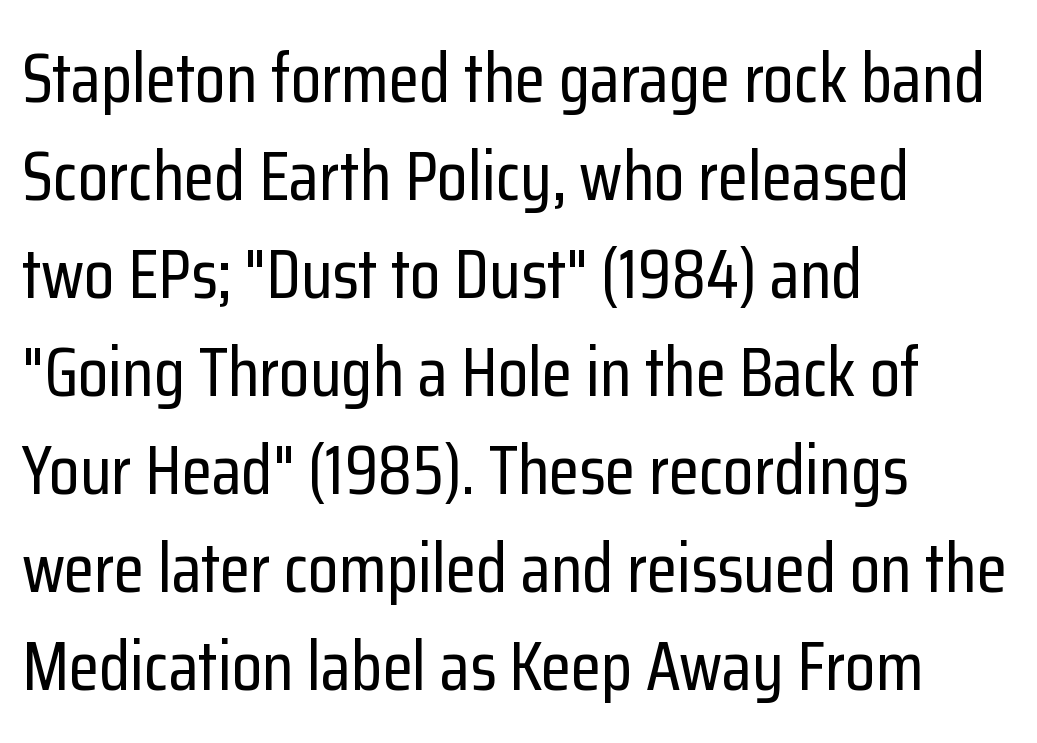
The image shows 70 px condensed sans-serif type, upright; set left-aligned, normal line spacing (1.4x), normal letter spacing, not underlined; low stroke contrast and a medium x-height.
